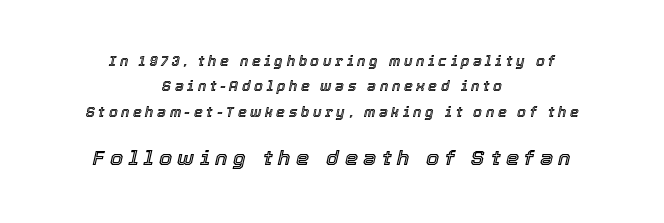
The image shows 21 px text type, italic (leaning right); set centered, line spacing 1.81x, unusually wide letter spacing (+0.26 em), not underlined; the second (bottom) block is 1.5x larger.
